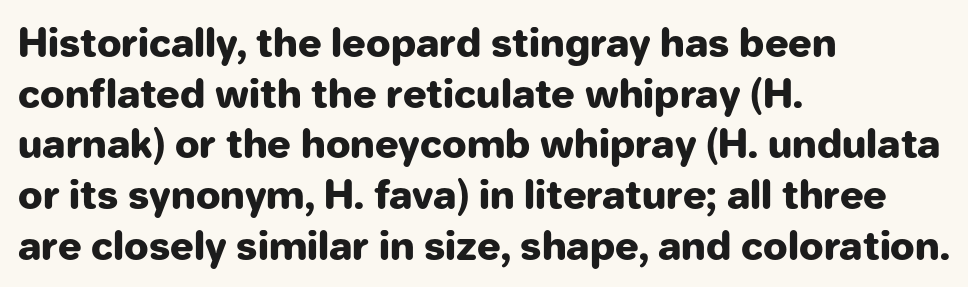
Baseline-to-baseline distance is the conventional proportion of letter height. This rendering uses left alignment, leaving the right contour irregular. Bare-footed words on every line. Do the characters align in a grid? No, the font is proportional. Classification — sans serif.
